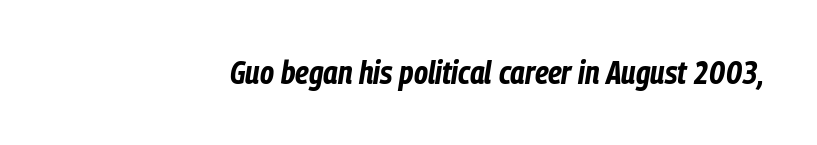
A typesetter would call this proportional, since set widths differ per character. Stroke thickness is high; the sample reads as a true bold. Looking at the ascenders, they clearly lean. This sample uses plain, unmodified letter spacing. Each row of text sits above clean, open space.
